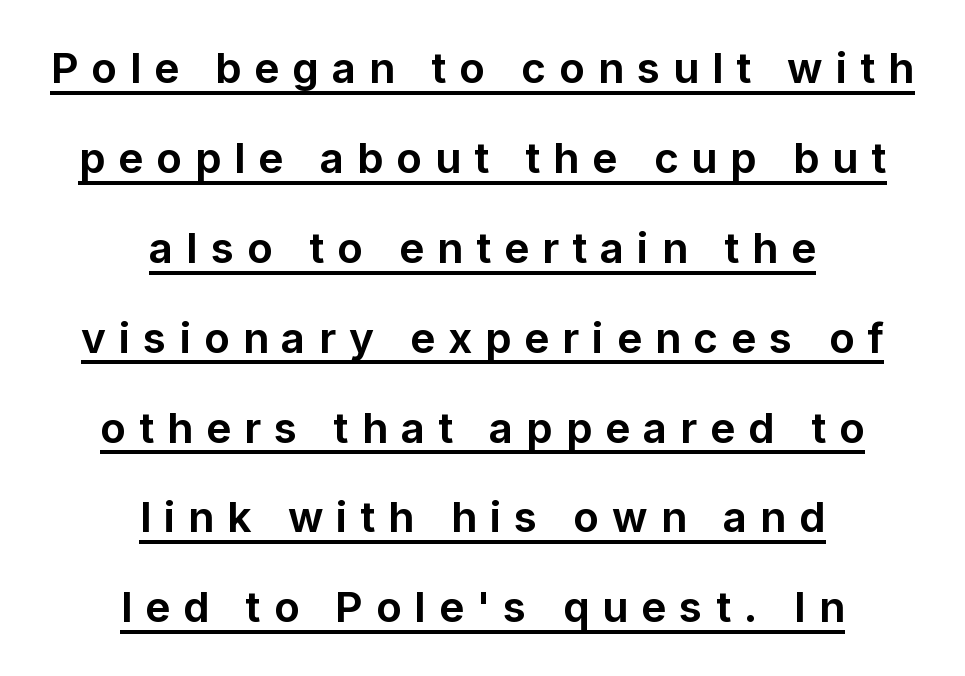
Q: Is the text bold? A: Yes.
Q: Is the text italic (slanted)? A: No, it is upright.
Q: Is the typeface a serif or a sans-serif typeface? A: Sans-serif.
Q: Is the text underlined? A: Yes.
Q: How is the paragraph aligned? A: Centered.
Q: Is the spacing between letters normal or unusually wide? A: Unusually wide.
Q: Is the spacing between lines tight, normal or loose? A: Loose.
Q: Width (condensed, normal, or wide)? A: Normal.
Q: Stroke contrast? A: Low.
Q: x-height? A: Medium.
Q: Monospaced? A: No.
